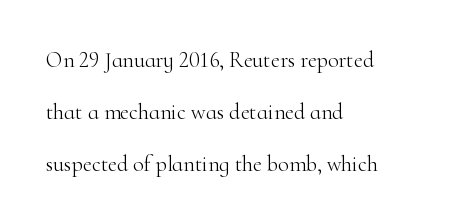
Q: Is the text bold? A: No.
Q: Is the text italic (slanted)? A: No, it is upright.
Q: Is the text underlined? A: No.
Q: How is the paragraph aligned? A: Left-aligned.
Q: Is the spacing between letters normal or unusually wide? A: Normal.
Q: Is the spacing between lines tight, normal or loose? A: Loose.
